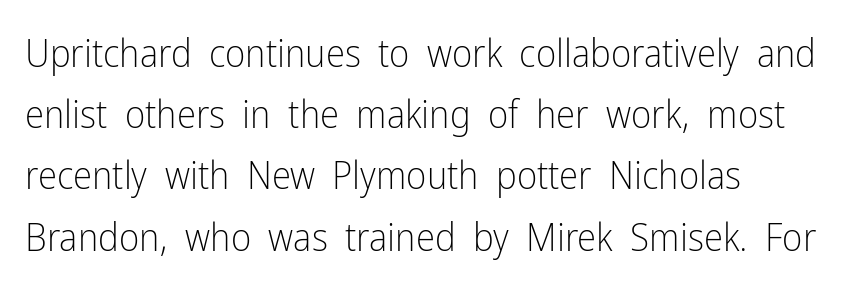
{"serif": "no", "italic": "no", "bold": "no", "weight": "light", "width": "condensed", "stroke_contrast": "low", "x_height": "medium", "monospaced": "no", "underline": "no", "align": "left", "line_spacing": "normal", "line_spacing_ratio": 1.57, "letter_spacing": "normal", "letter_spacing_em": 0.0, "glyph_px": 39}
